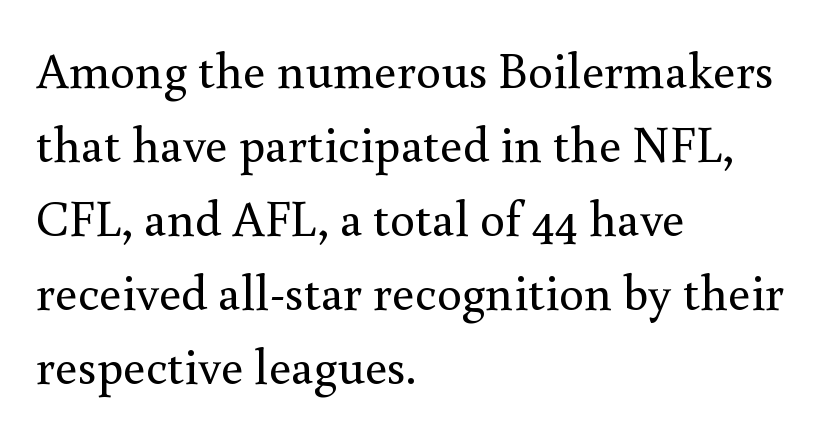
Q: Is the text bold? A: No.
Q: Is the text italic (slanted)? A: No, it is upright.
Q: Is the typeface a serif or a sans-serif typeface? A: Serif.
Q: Is the text underlined? A: No.
Q: How is the paragraph aligned? A: Left-aligned.
Q: Is the spacing between letters normal or unusually wide? A: Normal.
Q: Is the spacing between lines tight, normal or loose? A: Normal.
Q: Width (condensed, normal, or wide)? A: Normal.
Q: x-height? A: Small.
Q: Monospaced? A: No.
